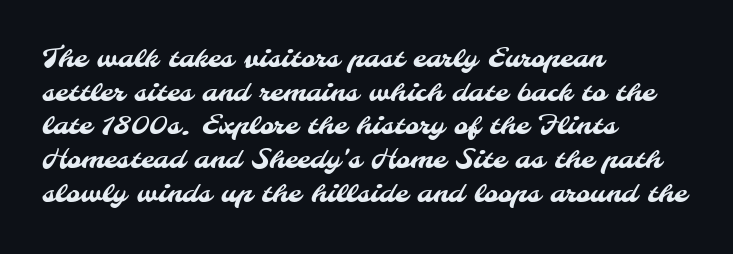
The image shows 27 px text type; set left-aligned, normal line spacing (1.25x), normal letter spacing, not underlined.
